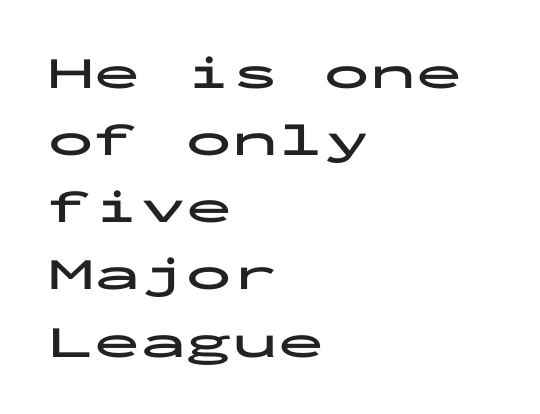
Q: Is the text bold? A: Yes.
Q: Is the text italic (slanted)? A: No, it is upright.
Q: Is the typeface a serif or a sans-serif typeface? A: Sans-serif.
Q: Is the text underlined? A: No.
Q: How is the paragraph aligned? A: Left-aligned.
Q: Is the spacing between letters normal or unusually wide? A: Normal.
Q: Is the spacing between lines tight, normal or loose? A: Normal.
Q: Width (condensed, normal, or wide)? A: Wide.
Q: Stroke contrast? A: Low.
Q: x-height? A: Medium.
Q: Monospaced? A: Yes.
